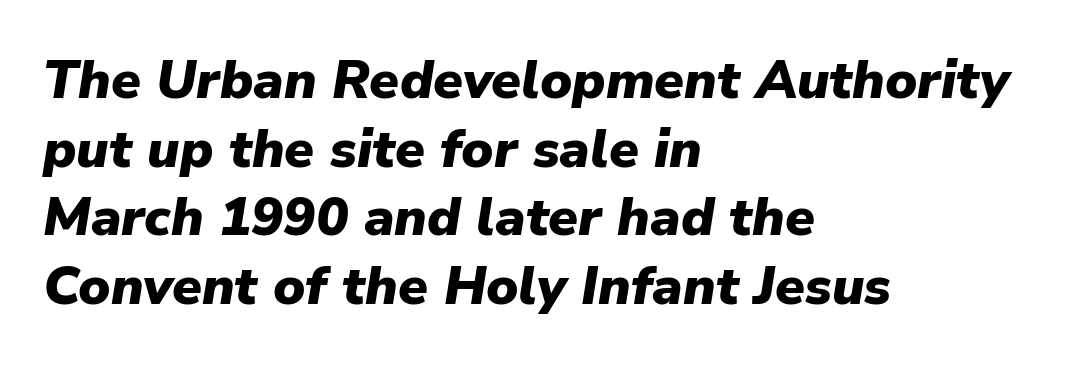
Q: Is the text bold? A: Yes.
Q: Is the text italic (slanted)? A: Yes, it leans right by about 9 degrees.
Q: Is the text underlined? A: No.
Q: How is the paragraph aligned? A: Left-aligned.
Q: Is the spacing between letters normal or unusually wide? A: Normal.
Q: Is the spacing between lines tight, normal or loose? A: Normal.
Q: Width (condensed, normal, or wide)? A: Normal.
Q: Stroke contrast? A: Low.
Q: x-height? A: Medium.
Q: Monospaced? A: No.
